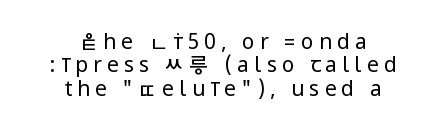
The image shows 21 px text type, upright; set centered, tight line spacing (1.11x), unusually wide letter spacing (+0.24 em), not underlined.
